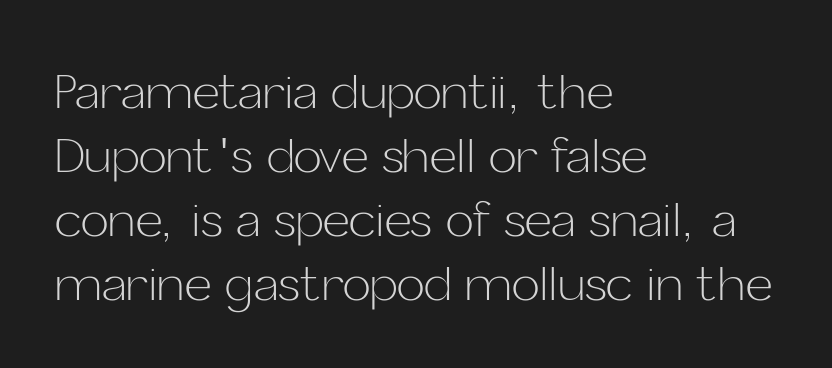
The passage shown is typed in a proportional face where columns would drift. The face used here is rendered with its standard letterfit. The baseline area is clear. The text was rendered using a sans face with plain stroke endings.
